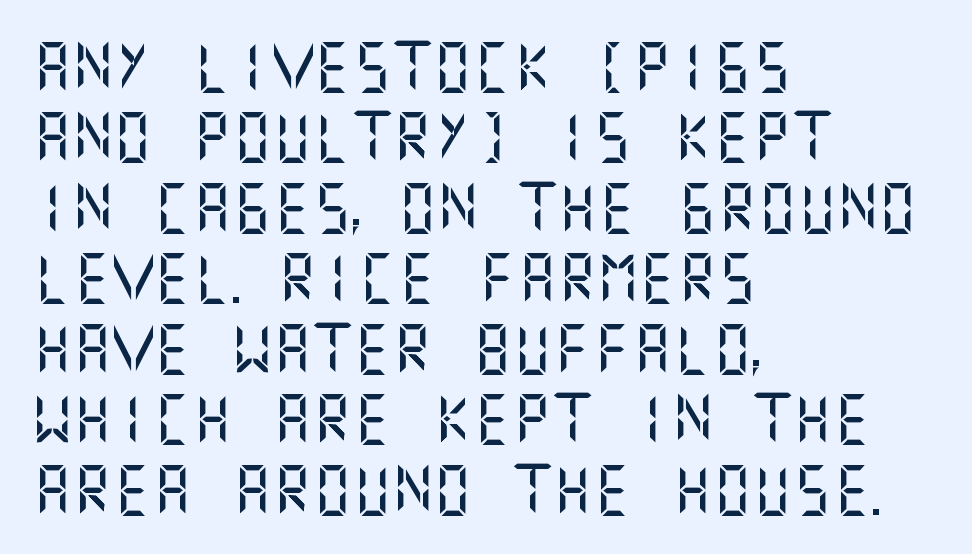
The image shows 50 px sans-serif type, upright; set left-aligned, normal line spacing (1.41x), normal letter spacing, not underlined; medium stroke contrast and a large x-height.
